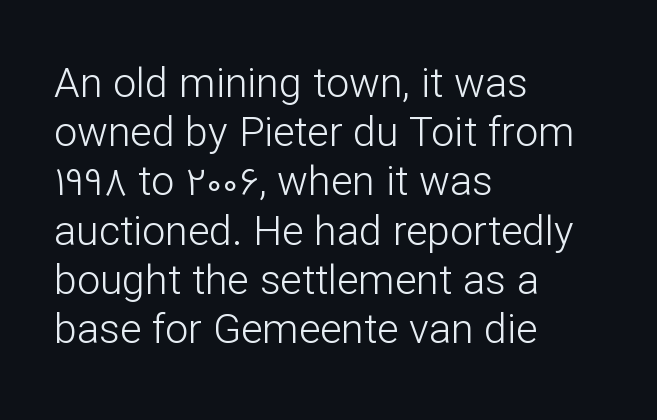
Every stem runs plumb, perpendicular to the baseline. Each line starts at the same left margin while the right side varies. No letter is thick-stroked: the sample isn't bold. The face used here is proportionally spaced, like ordinary book or web type. Anything drawn beneath the words? Only blank space. Glyph-to-glyph distance matches everyday printed text.
